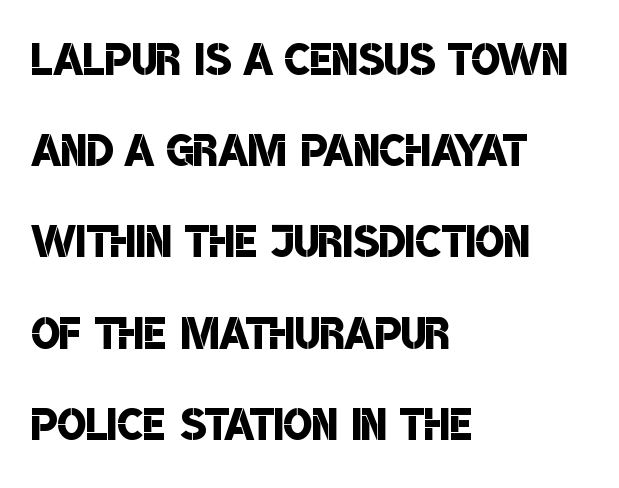
{"serif": "no", "bold": "semi", "weight": "semibold", "width": "condensed", "stroke_contrast": "low", "x_height": "large", "monospaced": "no", "underline": "no", "align": "left", "line_spacing": "normal", "line_spacing_ratio": 1.52, "letter_spacing": "normal", "letter_spacing_em": 0.0, "glyph_px": 60}
